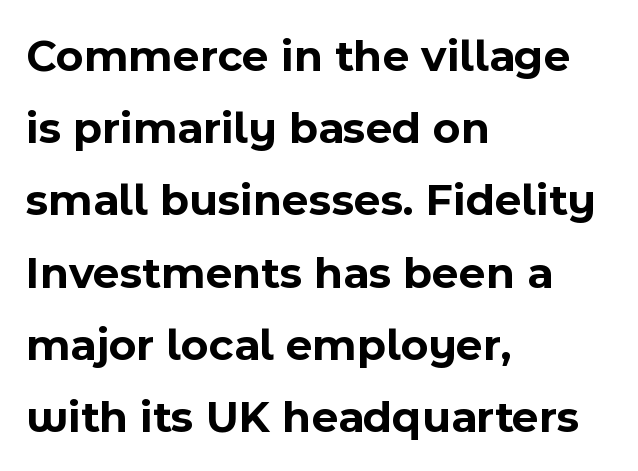
{"serif": "no", "italic": "no", "bold": "yes", "weight": "bold", "width": "normal", "x_height": "medium", "monospaced": "no", "underline": "no", "align": "left", "line_spacing": "normal", "line_spacing_ratio": 1.57, "letter_spacing": "normal", "letter_spacing_em": 0.0, "glyph_px": 46}
